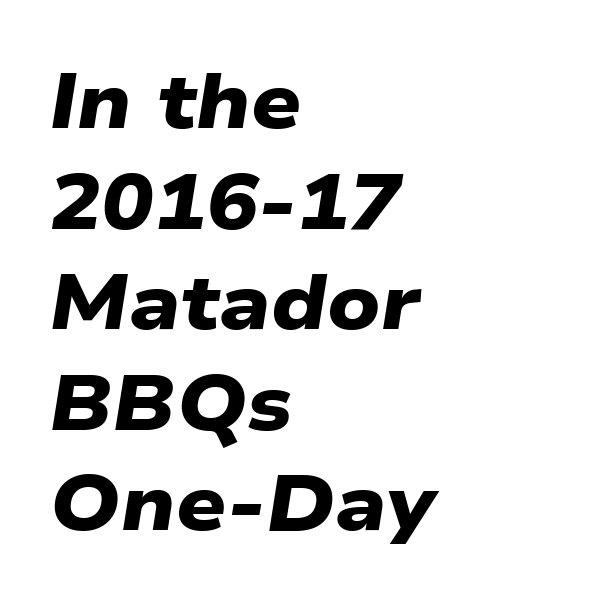
{"serif": "no", "bold": "yes", "weight": "heavy", "width": "wide", "stroke_contrast": "low", "x_height": "medium", "monospaced": "no", "underline": "no", "align": "left", "line_spacing": "normal", "line_spacing_ratio": 1.29, "letter_spacing": "normal", "letter_spacing_em": 0.0, "glyph_px": 78}
